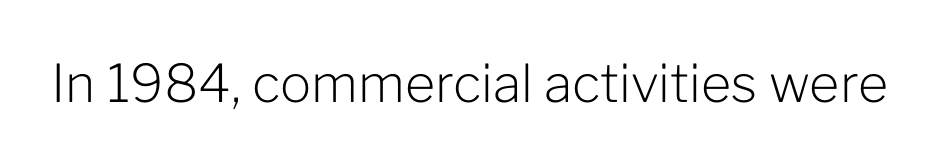
Q: Is the text bold? A: No.
Q: Is the text italic (slanted)? A: No, it is upright.
Q: Is the typeface a serif or a sans-serif typeface? A: Sans-serif.
Q: Is the text underlined? A: No.
Q: Is the spacing between letters normal or unusually wide? A: Normal.
Q: Width (condensed, normal, or wide)? A: Normal.
Q: Stroke contrast? A: Low.
Q: x-height? A: Medium.
Q: Monospaced? A: No.
